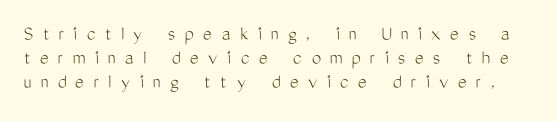
{"italic": "no", "bold": "no", "underline": "no", "line_spacing": "tight", "line_spacing_ratio": 1.14, "letter_spacing": "wide", "letter_spacing_em": 0.44, "glyph_px": 21}
